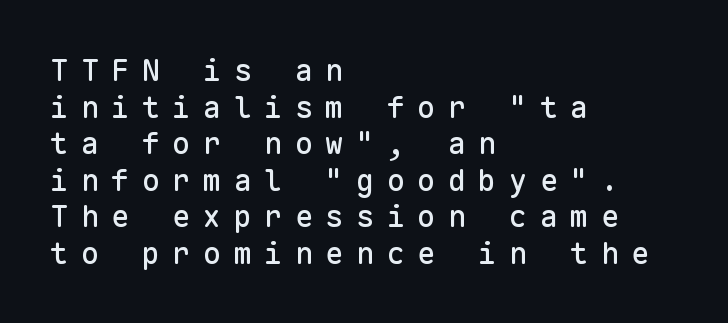
Notice how the stems are strictly vertical — no italics here. Each letter, wide or thin by design, is forced into the same width here. Descenders are the only things crossing below the line. Letter spacing: wide.
